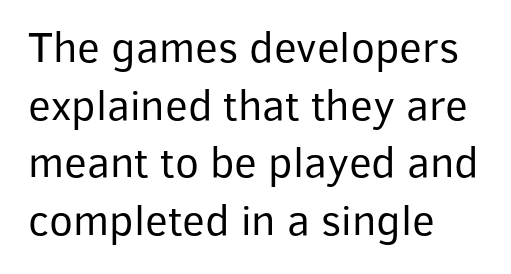
The setting favours the left margin, as ordinary paragraphs usually do. The designer went with a sans here, leaving each stem footless. The lettering stays uniformly vertical, giving the passage a roman look. Proportional: the letters do not fall into vertical columns.
